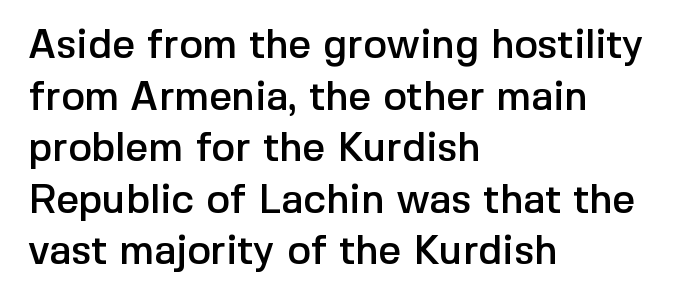
Glyph-to-glyph distance matches everyday printed text. Think of a printed novel: that variable character pitch is what you see here. Font category for this specimen: sans-serif. This sample uses an upright cut, with every glyph sitting square on the baseline. Alignment: flush left. Honestly, the row spacing looks completely unremarkable.
